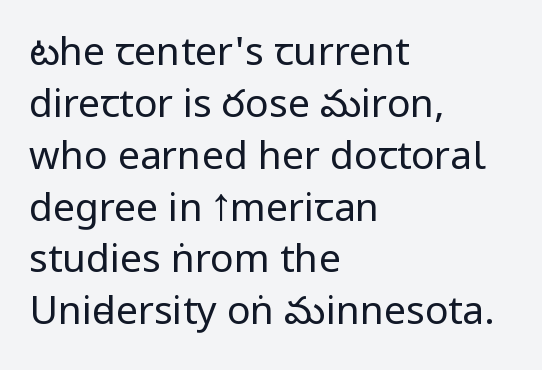
Every character sits straight up, as roman type does. In terms of leading, this rendering sits right in the middle. All the whitespace from short lines collects on the right. Nothing sits at the stroke ends, so this counts as sans-serif. Words float on clear page, feet unadorned.
